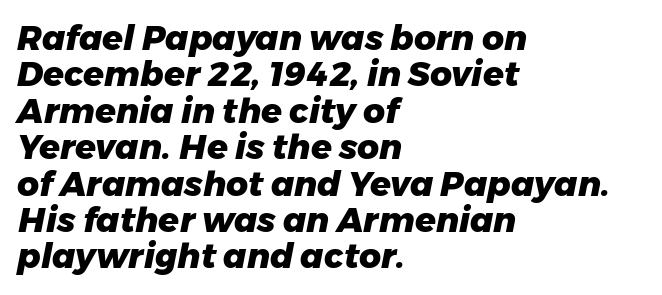
Varying glyph widths throughout — classic text-font behaviour. Does extra space separate the letters? No, they use regular spacing. The specimen omits any rule beneath the text block's lines. This is heavy type, rendered in bold. The specimen reads as italic at a glance. Typeset ragged right — the left edge is the straight one.
